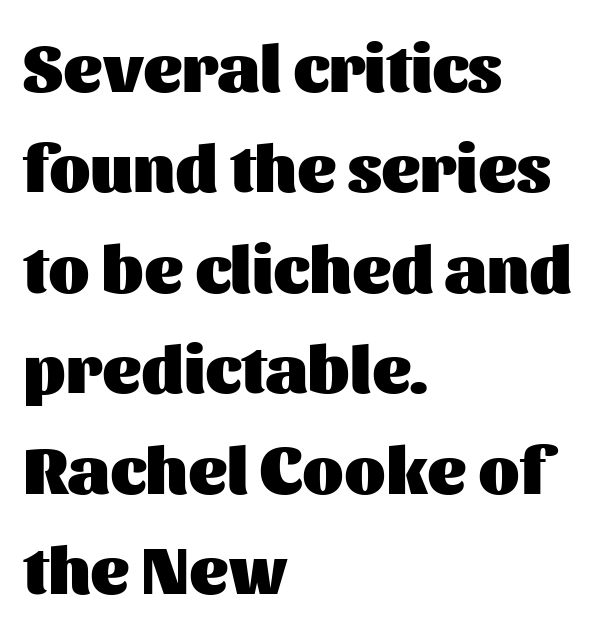
The image shows 67 px heavy sans-serif type, upright; set left-aligned, normal line spacing (1.5x), normal letter spacing, not underlined; medium stroke contrast and a medium x-height.
